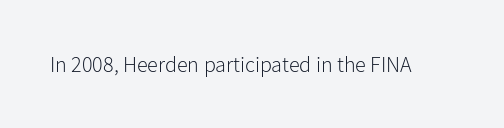
{"italic": "no", "bold": "no", "underline": "no", "letter_spacing": "normal", "letter_spacing_em": 0.0, "glyph_px": 22}
